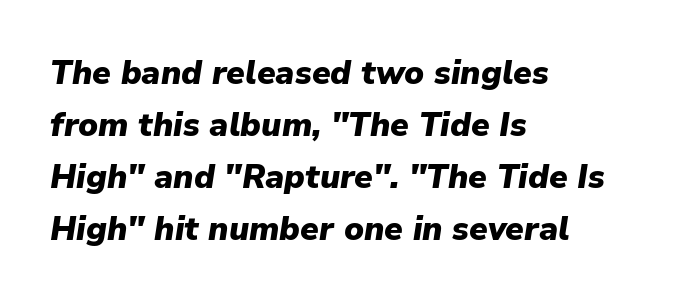
The image shows 33 px heavy type, italic (leaning right); set left-aligned, normal line spacing (1.58x), normal letter spacing, not underlined; low stroke contrast and a medium x-height.
